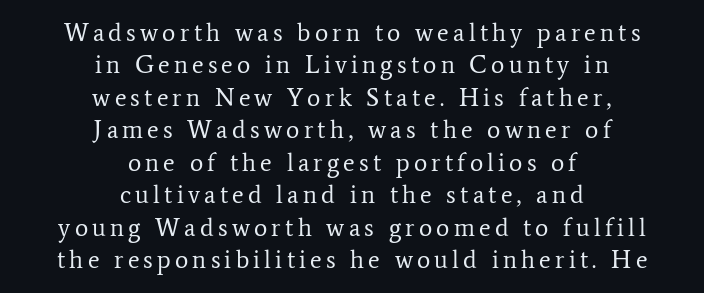
The image shows 25 px text type, upright; set centered, normal line spacing (1.3x), not underlined.
